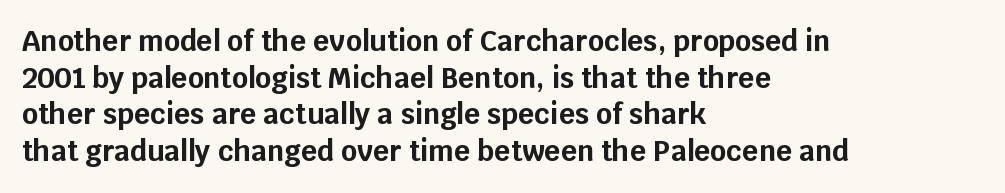
The image shows 28 px bold sans-serif type, upright; set left-aligned, normal line spacing (1.31x), normal letter spacing, not underlined; low stroke contrast and a large x-height.
